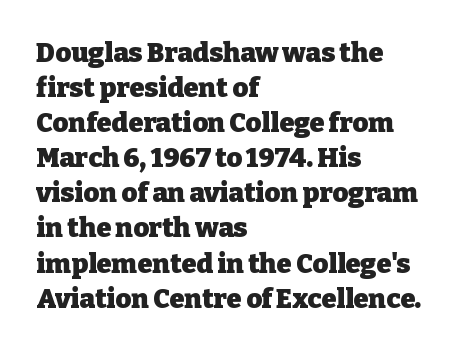
Is there much room between lines? A standard amount, neither cramped nor airy. Emphasis by weight is at full strength: bold. Each word holds together tightly as a unit, with standard inter-letter gaps. Rule under the text: the space is simply empty. Style check: upright. Does the copy run flush right? No — it runs flush left.
